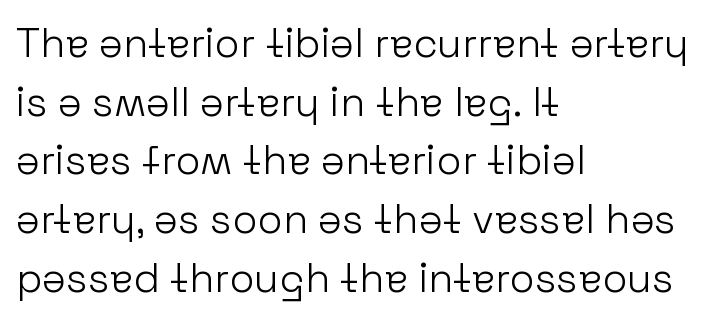
When letters stand straight like this, we call the style roman or upright. A quiet, ordinary-to-light weight characterises the typeface. The designer went with a sans here, leaving each stem footless. How are the letters spaced? Ordinarily, with no added tracking. What's the leading like? Ordinary, nothing unusual.
